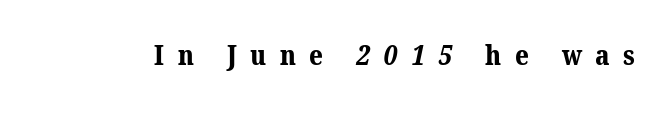
The area under the type is left untouched. The face used here is rendered with a markedly widened letterfit. The strokes are fattened all the way to bold.
